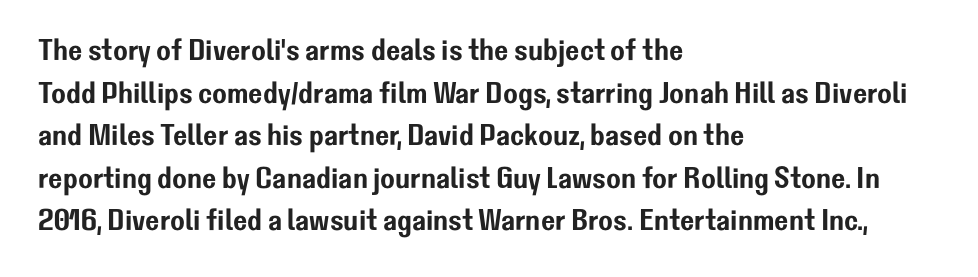
Q: Is the text italic (slanted)? A: No, it is upright.
Q: Is the typeface a serif or a sans-serif typeface? A: Sans-serif.
Q: Is the text underlined? A: No.
Q: How is the paragraph aligned? A: Left-aligned.
Q: Is the spacing between letters normal or unusually wide? A: Normal.
Q: Is the spacing between lines tight, normal or loose? A: Normal.
Q: Width (condensed, normal, or wide)? A: Normal.
Q: Stroke contrast? A: Low.
Q: x-height? A: Medium.
Q: Monospaced? A: No.
